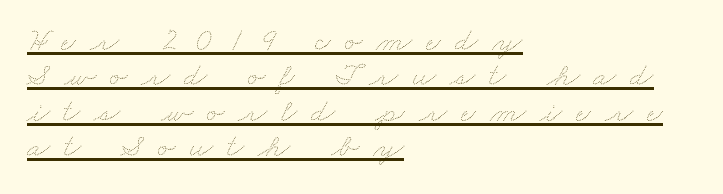
Q: Is the text bold? A: No.
Q: Is the text underlined? A: Yes.
Q: How is the paragraph aligned? A: Left-aligned.
Q: Is the spacing between letters normal or unusually wide? A: Unusually wide.
Q: Is the spacing between lines tight, normal or loose? A: Tight.
Q: Width (condensed, normal, or wide)? A: Wide.
Q: Stroke contrast? A: Medium.
Q: x-height? A: Small.
Q: Monospaced? A: No.
